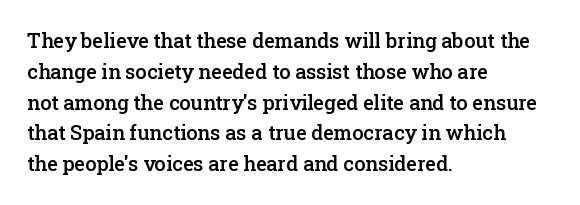
Strokes here are thickened, but only to semibold level. Successive baselines arrive at the customary interval. The axis of the letterforms is exactly vertical. Anything drawn beneath the words? Only blank space. Which margin do the lines hug? The left one — the right edge is uneven. This rendering leaves character spacing at its baseline value.
